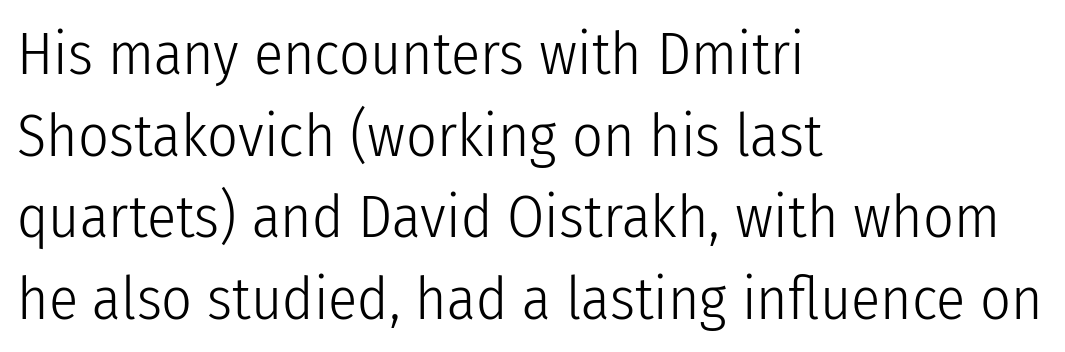
Q: Is the text bold? A: No.
Q: Is the text italic (slanted)? A: No, it is upright.
Q: Is the typeface a serif or a sans-serif typeface? A: Sans-serif.
Q: Is the text underlined? A: No.
Q: How is the paragraph aligned? A: Left-aligned.
Q: Is the spacing between letters normal or unusually wide? A: Normal.
Q: Is the spacing between lines tight, normal or loose? A: Normal.
Q: Width (condensed, normal, or wide)? A: Condensed.
Q: Stroke contrast? A: Low.
Q: x-height? A: Medium.
Q: Monospaced? A: No.
